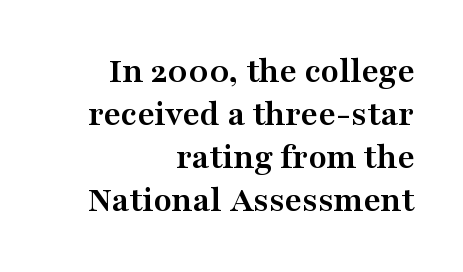
The image shows 37 px semibold, wide serif type, upright; set right-aligned, line spacing 1.16x, normal letter spacing, not underlined; medium stroke contrast and a medium x-height.
